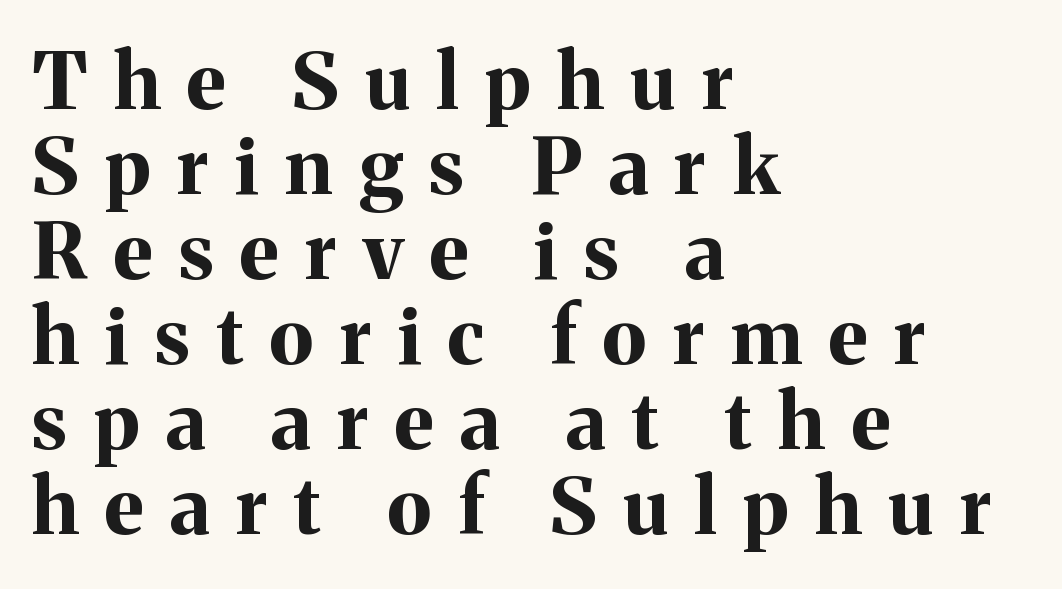
{"serif": "yes", "italic": "no", "bold": "yes", "weight": "bold", "width": "normal", "stroke_contrast": "medium", "x_height": "medium", "monospaced": "no", "underline": "no", "align": "left", "line_spacing": "tight", "line_spacing_ratio": 1.09, "letter_spacing": "wide", "letter_spacing_em": 0.34, "glyph_px": 78}
